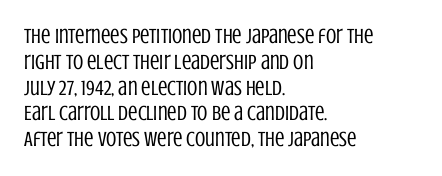
The image shows 21 px text type, upright; set left-aligned, line spacing 1.23x, normal letter spacing, not underlined.
